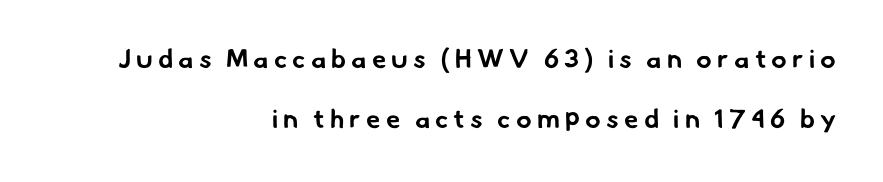
Characters follow at a spacing far wider than the type designer built in. Typeset ragged left — the right edge is the straight one. The face used here has the dense, thick strokes of a bold. These lines stand farther apart than default settings would place them.
